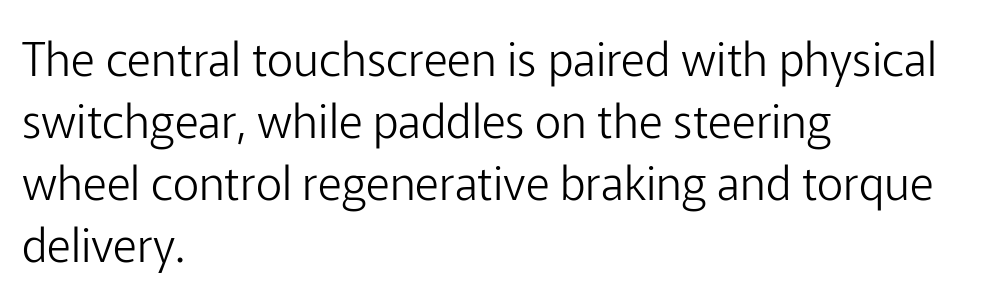
Q: Is the text bold? A: No.
Q: Is the text italic (slanted)? A: No, it is upright.
Q: Is the typeface a serif or a sans-serif typeface? A: Sans-serif.
Q: Is the text underlined? A: No.
Q: How is the paragraph aligned? A: Left-aligned.
Q: Is the spacing between letters normal or unusually wide? A: Normal.
Q: Is the spacing between lines tight, normal or loose? A: Normal.
Q: Width (condensed, normal, or wide)? A: Normal.
Q: Stroke contrast? A: Low.
Q: x-height? A: Medium.
Q: Monospaced? A: No.
